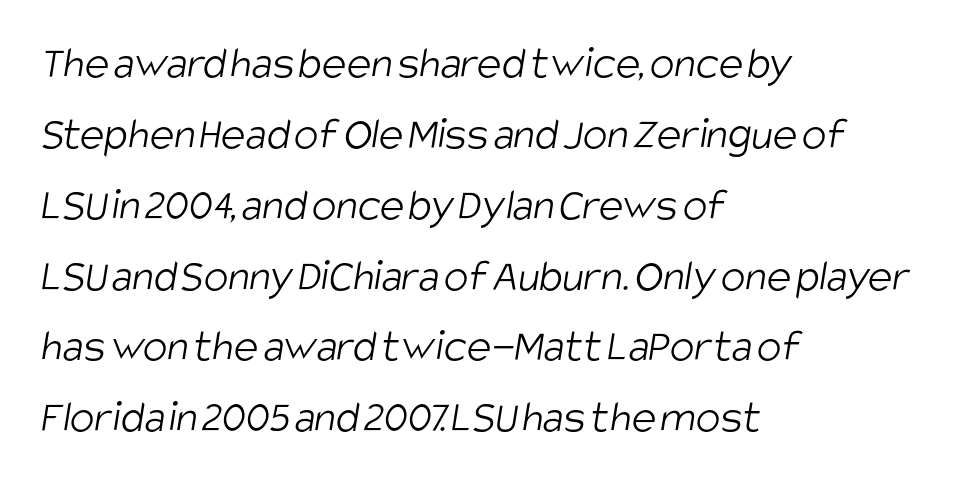
{"serif": "no", "bold": "no", "weight": "light", "width": "condensed", "stroke_contrast": "low", "x_height": "large", "monospaced": "no", "underline": "no", "align": "left", "line_spacing": "normal", "line_spacing_ratio": 1.54, "letter_spacing": "normal", "letter_spacing_em": 0.0, "glyph_px": 46}
